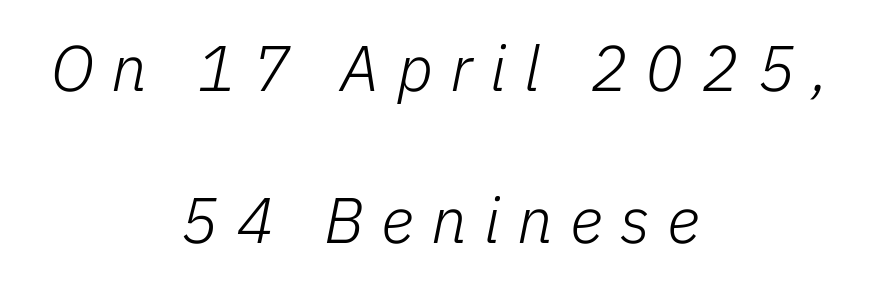
{"italic": "yes", "lean": "right", "slant_degrees": 11, "bold": "no", "weight": "light", "width": "normal", "stroke_contrast": "low", "x_height": "medium", "monospaced": "no", "underline": "no", "align": "center", "line_spacing": "loose", "line_spacing_ratio": 2.37, "letter_spacing": "wide", "letter_spacing_em": 0.27, "glyph_px": 64}
